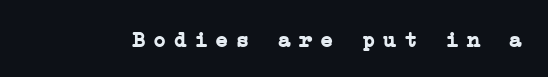
The string is rendered with underlining switched off. The face used here is rendered with a markedly widened letterfit. Summary of weight: heavy, a full bold. A typesetter would mark this as roman, not italic.
